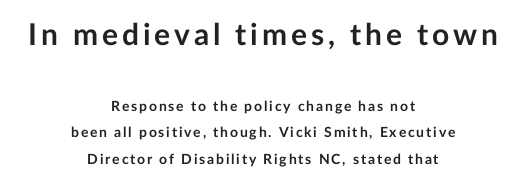
Q: Is the text bold? A: Yes.
Q: Is the text italic (slanted)? A: No, it is upright.
Q: Is the typeface a serif or a sans-serif typeface? A: Sans-serif.
Q: Is the text underlined? A: No.
Q: How is the paragraph aligned? A: Centered.
Q: Which block of text is set in a larger size, the first (top) or the second (bottom)? A: The first (top) one.
Q: Width (condensed, normal, or wide)? A: Normal.
Q: Stroke contrast? A: Low.
Q: x-height? A: Medium.
Q: Monospaced? A: No.
